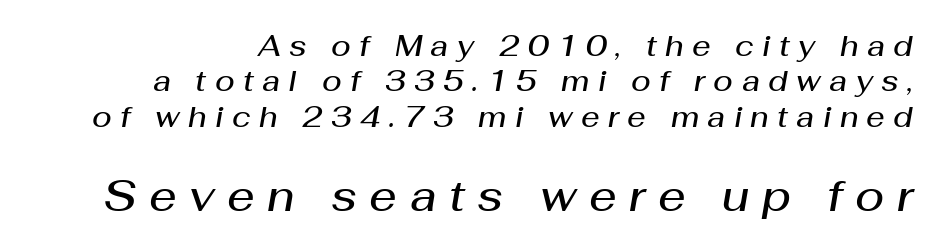
The image shows 43 px semibold type, italic (leaning right); set line spacing 1.22x, unusually wide letter spacing (+0.29 em), not underlined; the second (bottom) block is 1.48x larger; medium stroke contrast and a medium x-height.
